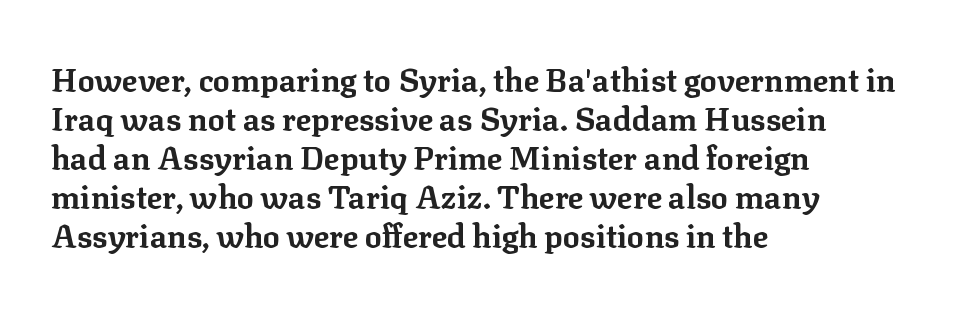
{"serif": "yes", "italic": "no", "bold": "yes", "weight": "bold", "width": "normal", "stroke_contrast": "low", "x_height": "medium", "monospaced": "no", "underline": "no", "align": "left", "line_spacing_ratio": 1.22, "letter_spacing": "normal", "letter_spacing_em": 0.0, "glyph_px": 32}
